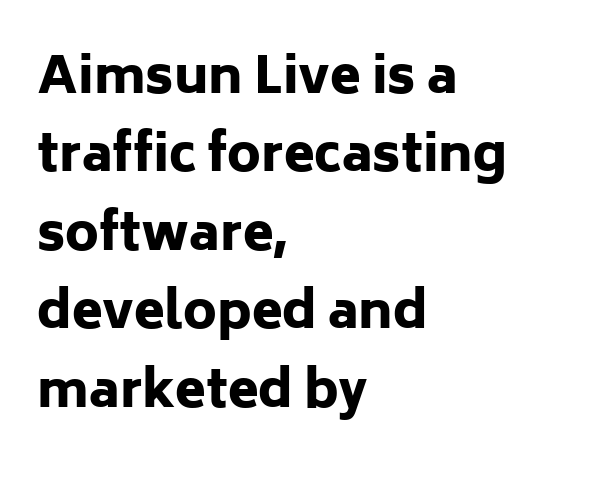
The image shows 50 px heavy sans-serif type, upright; set left-aligned, normal line spacing (1.57x), normal letter spacing, not underlined; low stroke contrast and a medium x-height.
